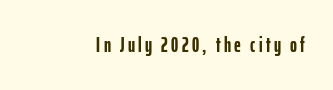
The image shows 21 px bold type, upright; set not underlined.
